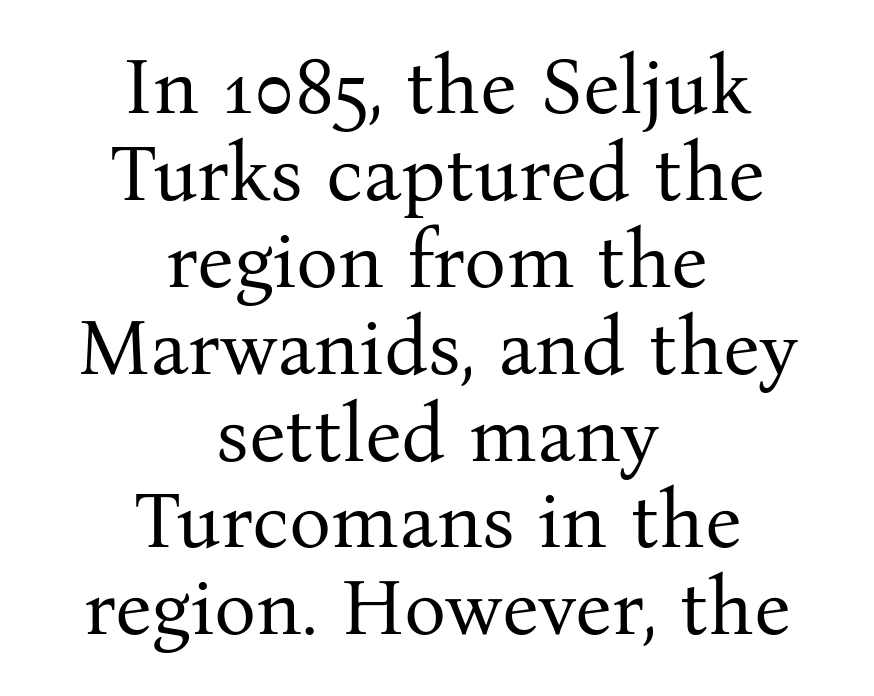
Q: Is the text bold? A: No.
Q: Is the text italic (slanted)? A: No, it is upright.
Q: Is the typeface a serif or a sans-serif typeface? A: Serif.
Q: Is the text underlined? A: No.
Q: How is the paragraph aligned? A: Centered.
Q: Is the spacing between letters normal or unusually wide? A: Normal.
Q: Is the spacing between lines tight, normal or loose? A: Tight.
Q: Width (condensed, normal, or wide)? A: Normal.
Q: Stroke contrast? A: Medium.
Q: x-height? A: Medium.
Q: Monospaced? A: No.
